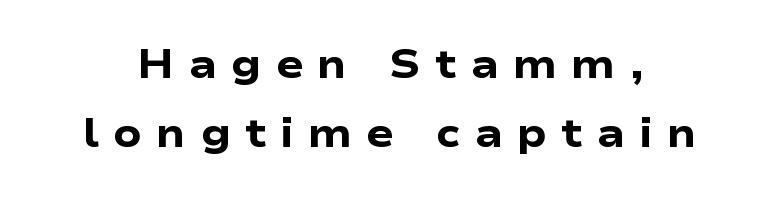
Examine the stroke ends and you'll find no serifs. These lines were composed using upright roman letters. Is the type bold? Yes — the strokes are clearly thick and heavy. This sample keeps an unexceptional amount of space between lines. Check the space under the baseline: it is left empty. A typesetter would call this proportional, since set widths differ per character.
